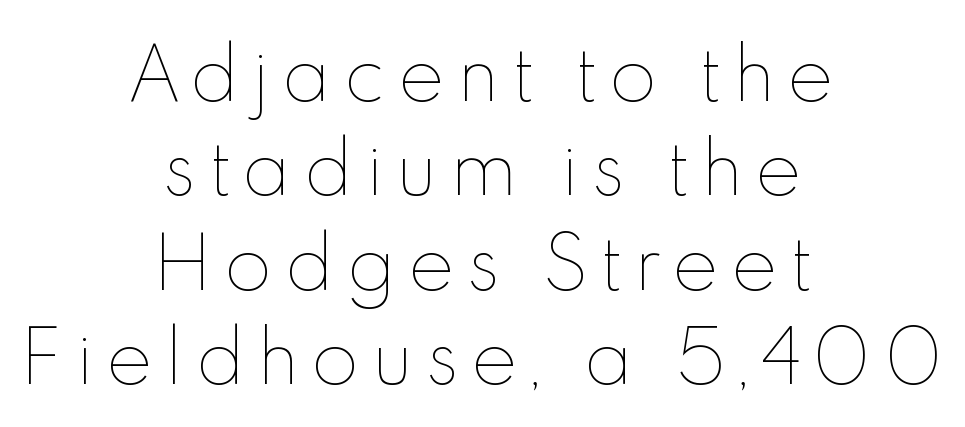
{"italic": "no", "bold": "no", "weight": "thin", "width": "normal", "x_height": "small", "monospaced": "no", "underline": "no", "align": "center", "line_spacing": "normal", "line_spacing_ratio": 1.35, "glyph_px": 70}
